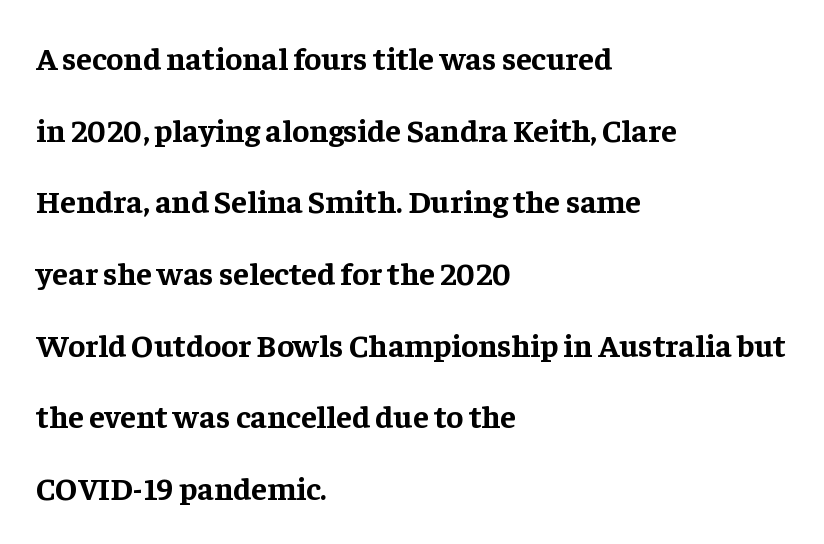
The image shows 32 px bold serif type, upright; set left-aligned, loose line spacing (2.24x), normal letter spacing, not underlined; low stroke contrast and a medium x-height.
